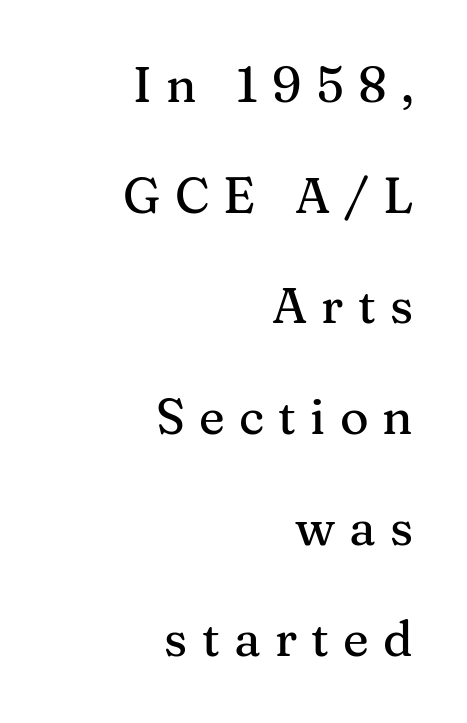
Q: Is the text italic (slanted)? A: No, it is upright.
Q: Is the typeface a serif or a sans-serif typeface? A: Serif.
Q: Is the text underlined? A: No.
Q: How is the paragraph aligned? A: Right-aligned.
Q: Is the spacing between letters normal or unusually wide? A: Unusually wide.
Q: Is the spacing between lines tight, normal or loose? A: Loose.
Q: Width (condensed, normal, or wide)? A: Normal.
Q: Stroke contrast? A: Medium.
Q: x-height? A: Medium.
Q: Monospaced? A: No.
